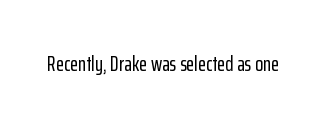
Every character sits straight up, as roman type does. The string is rendered with underlining switched off. Students, note that the glyphs here touch the page at normal intervals.
